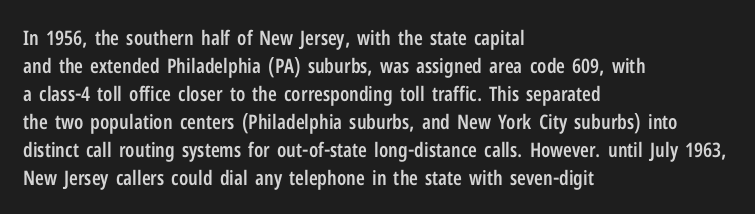
The image shows 20 px text type, upright; set left-aligned, normal line spacing (1.4x), normal letter spacing, not underlined.
